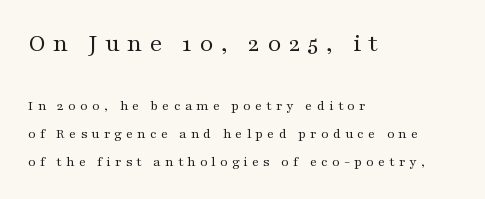
Posture: vertical. Horizontally, the lines are justified to the leading edge only. The passage shown stacks its lines with a broad gap. Reading top to bottom, the characters get smaller at the block break.
